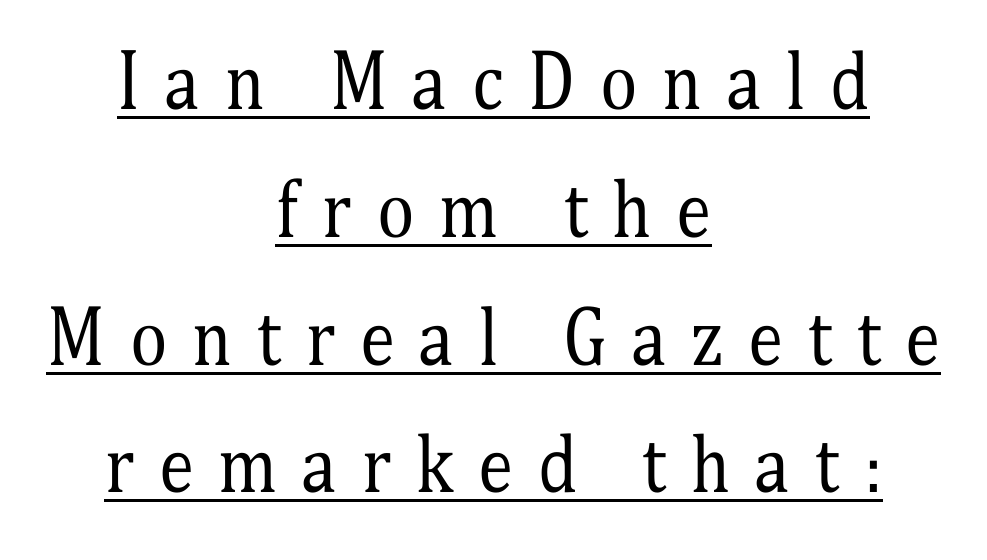
{"serif": "yes", "italic": "no", "bold": "no", "weight": "regular", "width": "condensed", "stroke_contrast": "medium", "x_height": "medium", "monospaced": "no", "underline": "yes", "align": "center", "line_spacing_ratio": 1.8, "letter_spacing": "wide", "letter_spacing_em": 0.35, "glyph_px": 71}
